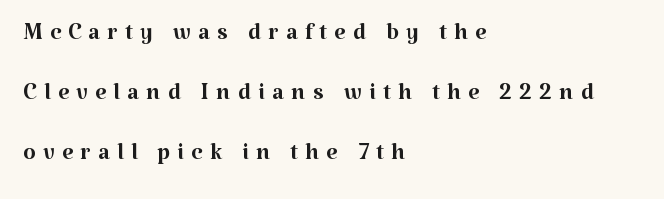
Q: Is the text bold? A: No.
Q: Is the text italic (slanted)? A: No, it is upright.
Q: Is the typeface a serif or a sans-serif typeface? A: Serif.
Q: Is the text underlined? A: No.
Q: How is the paragraph aligned? A: Left-aligned.
Q: Is the spacing between letters normal or unusually wide? A: Unusually wide.
Q: Width (condensed, normal, or wide)? A: Normal.
Q: Stroke contrast? A: Medium.
Q: x-height? A: Medium.
Q: Monospaced? A: No.
